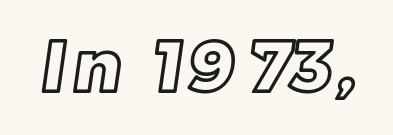
The image shows 71 px text type; set not underlined; a large x-height.
